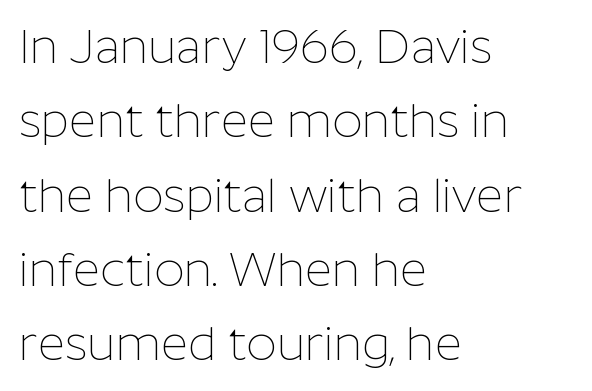
The image shows 47 px thin sans-serif type, upright; set left-aligned, normal line spacing (1.58x), normal letter spacing, not underlined; low stroke contrast and a medium x-height.
